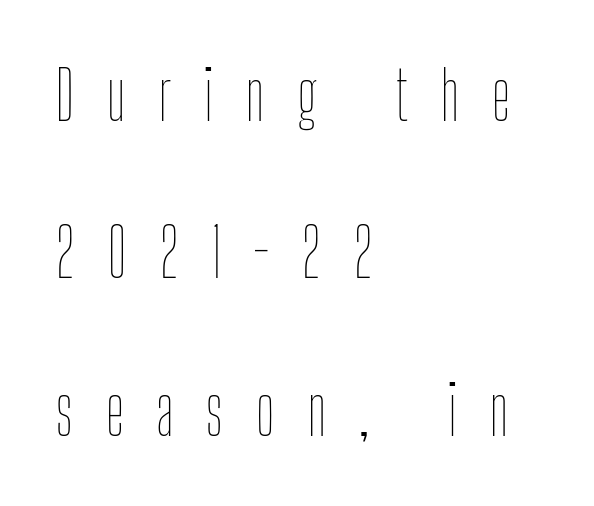
Q: Is the text bold? A: No.
Q: Is the text italic (slanted)? A: No, it is upright.
Q: Is the text underlined? A: No.
Q: How is the paragraph aligned? A: Left-aligned.
Q: Is the spacing between letters normal or unusually wide? A: Unusually wide.
Q: Is the spacing between lines tight, normal or loose? A: Loose.
Q: Width (condensed, normal, or wide)? A: Condensed.
Q: Stroke contrast? A: Low.
Q: x-height? A: Medium.
Q: Monospaced? A: No.
